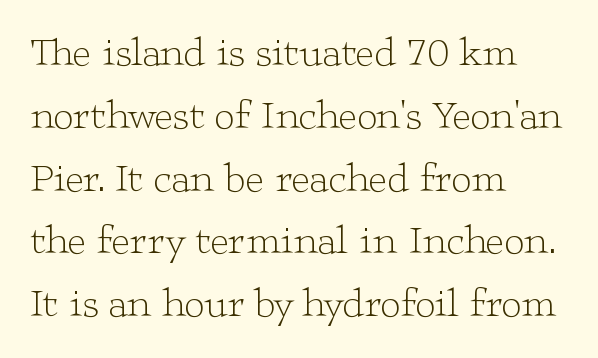
Notice how the stems are strictly vertical — no italics here. Regular leading. Are there feet on the stems? There are — it's a serif. No letter is thick-stroked: the sample isn't bold. Each letter keeps its own natural width here, so spacing adapts to shape. Check the space under the baseline: it is left empty.
